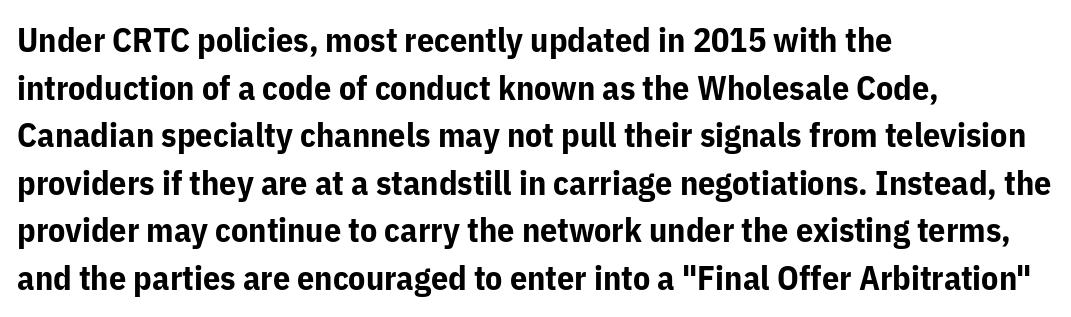
Spacing verdict: proportional, widths tailored to each character. Spacing between characters is what you'd get straight out of the box. Plenty of ink on the page — the face is bold. The typeface chosen for these lines omits serifs. The rows are spaced the way most documents space them. The rag falls on the right side of this text block.
